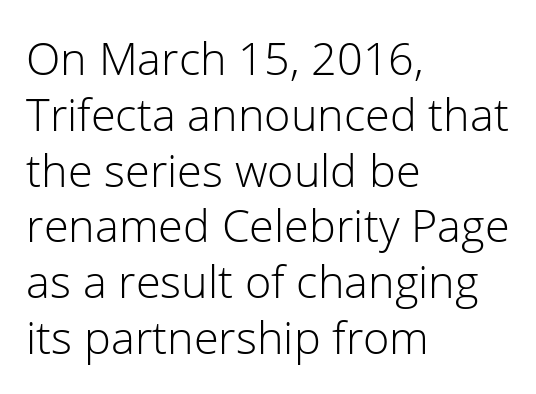
The image shows 45 px light sans-serif type, upright; set left-aligned, line spacing 1.24x, normal letter spacing, not underlined; low stroke contrast and a medium x-height.
